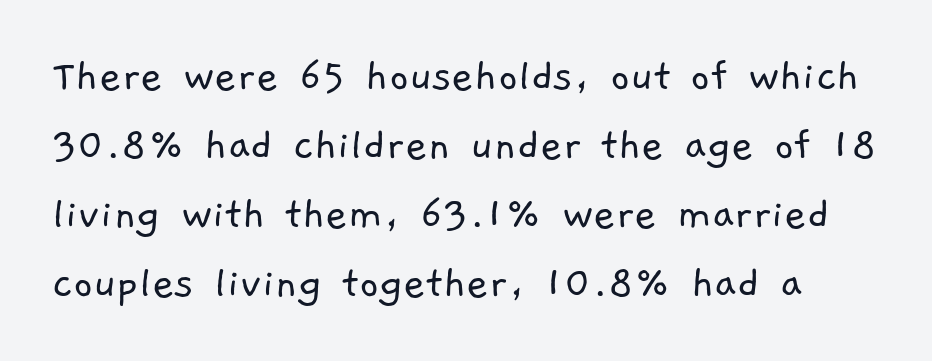
These lines are rendered in a variable-pitch font. The strokes carry an ordinary text weight at most. This rendering features lettering with no underline. The passage shown stacks its lines at a standard gap. Caption: standard tracking, unaltered. No feet cap the strokes, marking this as sans-serif type.
